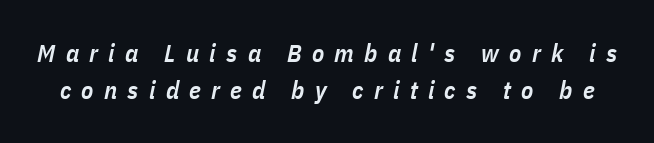
What's the leading like? Ordinary, nothing unusual. Typesetter's note: demi weight, one step under bold. The tracking reads as deliberately expanded to a designer's eye. The words here are not underlined. An italicized treatment has been applied to the whole sample.
